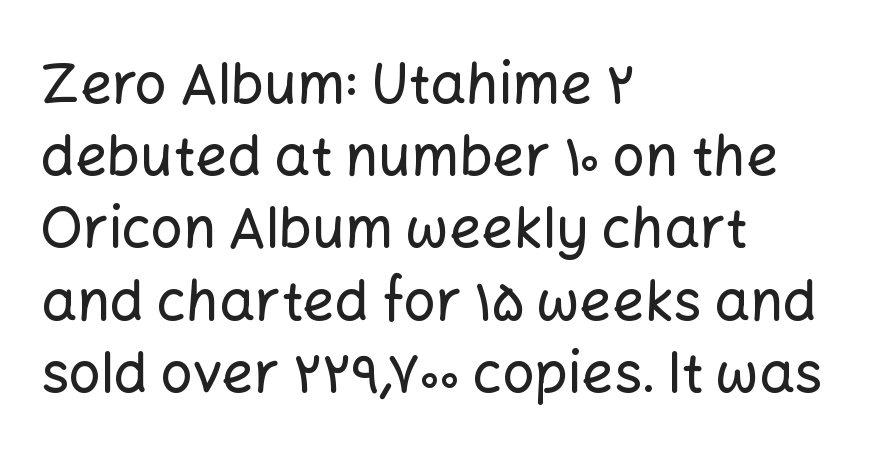
Q: Is the text italic (slanted)? A: No, it is upright.
Q: Is the typeface a serif or a sans-serif typeface? A: Sans-serif.
Q: Is the text underlined? A: No.
Q: How is the paragraph aligned? A: Left-aligned.
Q: Is the spacing between letters normal or unusually wide? A: Normal.
Q: Is the spacing between lines tight, normal or loose? A: Normal.
Q: Width (condensed, normal, or wide)? A: Normal.
Q: Stroke contrast? A: Low.
Q: x-height? A: Medium.
Q: Monospaced? A: No.
